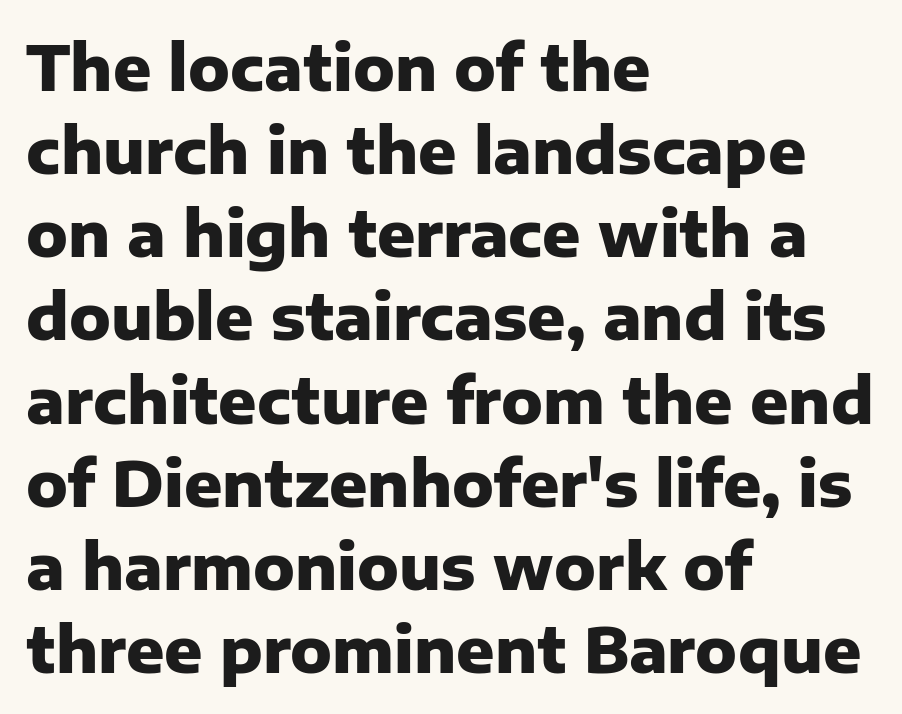
Do the characters align in a grid? No, the font is proportional. Serif or sans? Sans — the stroke terminals are bare. The letters stand straight up with perfectly vertical stems. Thick stems and heavy bowls — unmistakably bold. Short note: letters normally spaced. Vertically, the passage feels balanced, rows spaced as you'd expect.
